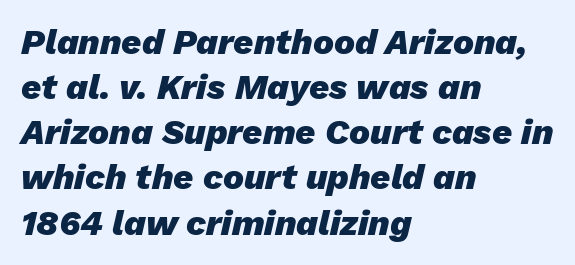
{"italic": "yes", "lean": "right", "slant_degrees": 13, "bold": "yes", "weight": "heavy", "width": "normal", "stroke_contrast": "low", "x_height": "medium", "monospaced": "no", "underline": "no", "align": "left", "line_spacing": "normal", "line_spacing_ratio": 1.29, "letter_spacing": "normal", "letter_spacing_em": 0.0, "glyph_px": 35}
